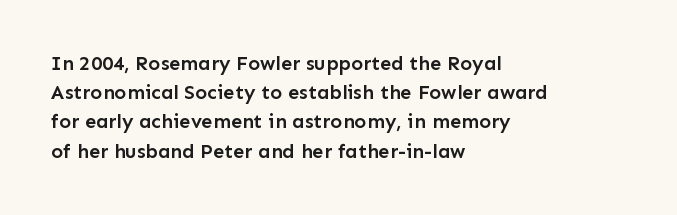
Q: Is the text bold? A: Semi-bold.
Q: Is the text italic (slanted)? A: No, it is upright.
Q: Is the text underlined? A: No.
Q: How is the paragraph aligned? A: Left-aligned.
Q: Is the spacing between letters normal or unusually wide? A: Normal.
Q: Is the spacing between lines tight, normal or loose? A: Normal.
